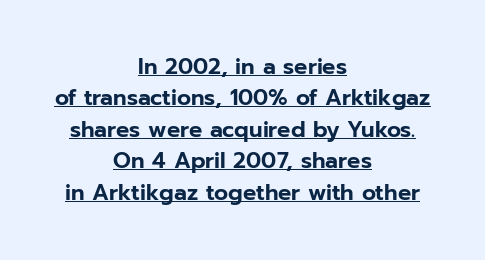
Q: Is the text italic (slanted)? A: No, it is upright.
Q: Is the text underlined? A: Yes.
Q: How is the paragraph aligned? A: Centered.
Q: Is the spacing between letters normal or unusually wide? A: Normal.
Q: Is the spacing between lines tight, normal or loose? A: Normal.
